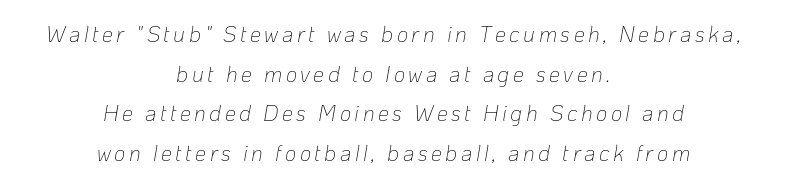
Q: Is the text bold? A: No.
Q: Is the text italic (slanted)? A: Yes, it leans right by about 10 degrees.
Q: Is the text underlined? A: No.
Q: How is the paragraph aligned? A: Centered.
